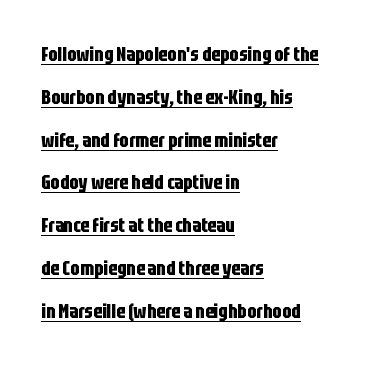
The image shows 20 px bold type, upright; set left-aligned, loose line spacing (2.14x), normal letter spacing, underlined.
